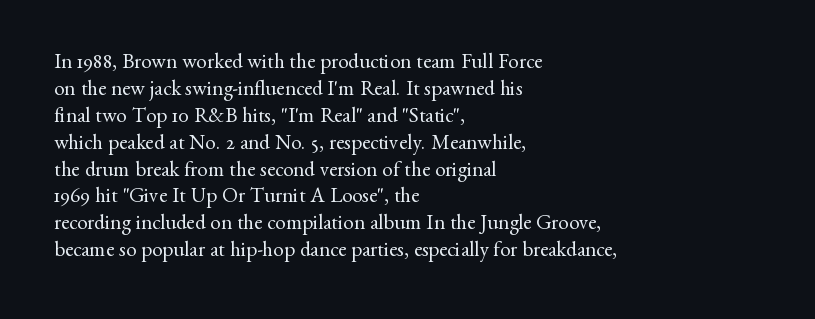
These lines keep a tight, regular rhythm from letter to letter. The rows are spaced the way most documents space them. Nothing heavy about these letters — not bold at all. A roman cut, with each character standing at attention. Check under the words: just untouched page. All the whitespace from short lines collects on the right.
